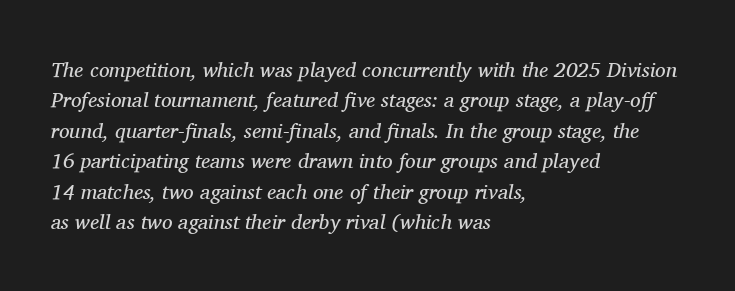
The image shows 21 px text type, italic (leaning right); set left-aligned, normal line spacing (1.45x), normal letter spacing, not underlined.
